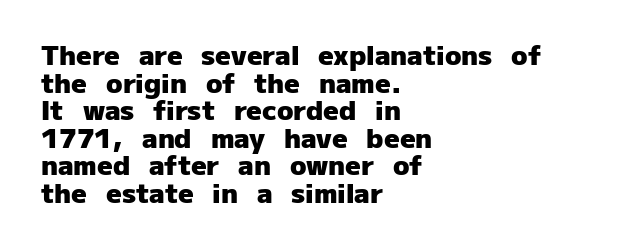
Underlining? Definitely not there. Characters follow at the spacing the type designer built in. Honestly, the rows look squashed on top of each other. Typeset ragged right — the left edge is the straight one. Nope, not italic — everything's standing straight. Summary of weight: heavy, a full bold.
